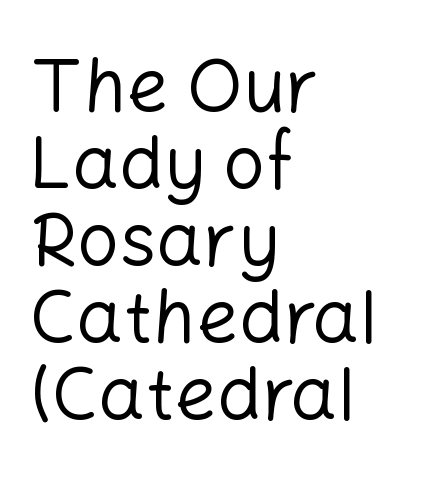
{"serif": "no", "italic": "no", "bold": "no", "weight": "regular", "width": "normal", "stroke_contrast": "low", "x_height": "medium", "monospaced": "no", "underline": "no", "align": "left", "line_spacing": "tight", "line_spacing_ratio": 1.04, "letter_spacing": "normal", "letter_spacing_em": 0.0, "glyph_px": 74}
